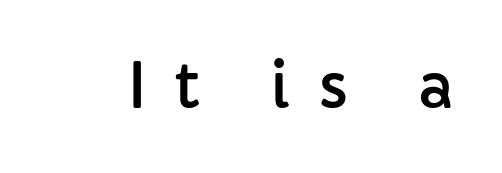
Q: Is the text italic (slanted)? A: No, it is upright.
Q: Is the typeface a serif or a sans-serif typeface? A: Sans-serif.
Q: Is the text underlined? A: No.
Q: Is the spacing between letters normal or unusually wide? A: Unusually wide.
Q: Width (condensed, normal, or wide)? A: Normal.
Q: Stroke contrast? A: Low.
Q: x-height? A: Medium.
Q: Monospaced? A: No.
